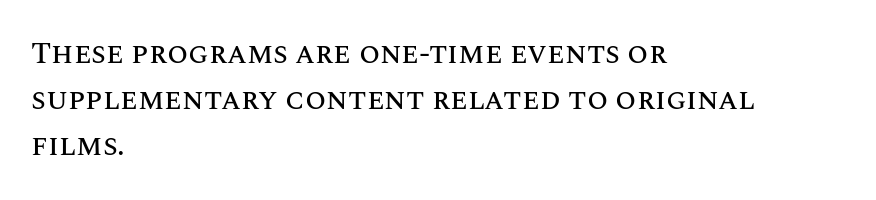
The image shows 30 px text type, upright; set left-aligned, normal line spacing (1.53x), normal letter spacing, not underlined; medium stroke contrast and a large x-height.
